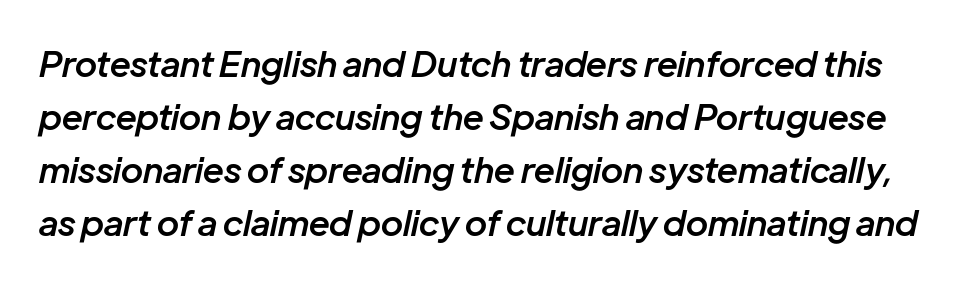
Q: Is the text bold? A: Semi-bold.
Q: Is the text italic (slanted)? A: Yes, it leans right by about 12 degrees.
Q: Is the text underlined? A: No.
Q: Is the spacing between letters normal or unusually wide? A: Normal.
Q: Is the spacing between lines tight, normal or loose? A: Normal.
Q: Width (condensed, normal, or wide)? A: Normal.
Q: Stroke contrast? A: Low.
Q: x-height? A: Medium.
Q: Monospaced? A: No.
